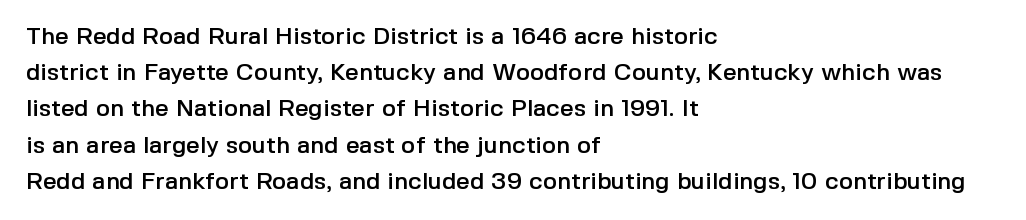
Q: Is the text italic (slanted)? A: No, it is upright.
Q: Is the text underlined? A: No.
Q: How is the paragraph aligned? A: Left-aligned.
Q: Is the spacing between letters normal or unusually wide? A: Normal.
Q: Is the spacing between lines tight, normal or loose? A: Normal.
